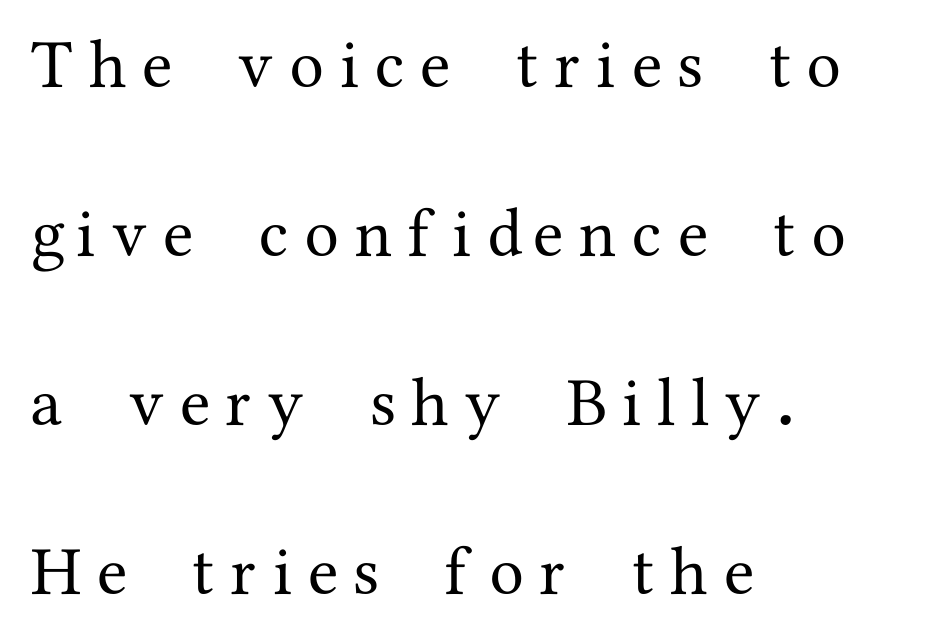
{"serif": "yes", "italic": "no", "width": "normal", "stroke_contrast": "medium", "x_height": "medium", "monospaced": "no", "underline": "no", "align": "left", "line_spacing": "loose", "line_spacing_ratio": 2.45, "letter_spacing": "wide", "letter_spacing_em": 0.23, "glyph_px": 69}
